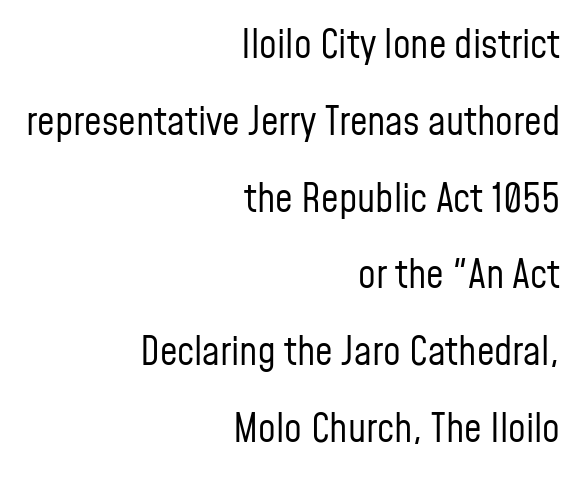
Q: Is the text bold? A: No.
Q: Is the text italic (slanted)? A: No, it is upright.
Q: Is the typeface a serif or a sans-serif typeface? A: Sans-serif.
Q: Is the text underlined? A: No.
Q: How is the paragraph aligned? A: Right-aligned.
Q: Is the spacing between letters normal or unusually wide? A: Normal.
Q: Is the spacing between lines tight, normal or loose? A: Loose.
Q: Width (condensed, normal, or wide)? A: Condensed.
Q: Stroke contrast? A: Low.
Q: x-height? A: Medium.
Q: Monospaced? A: No.
